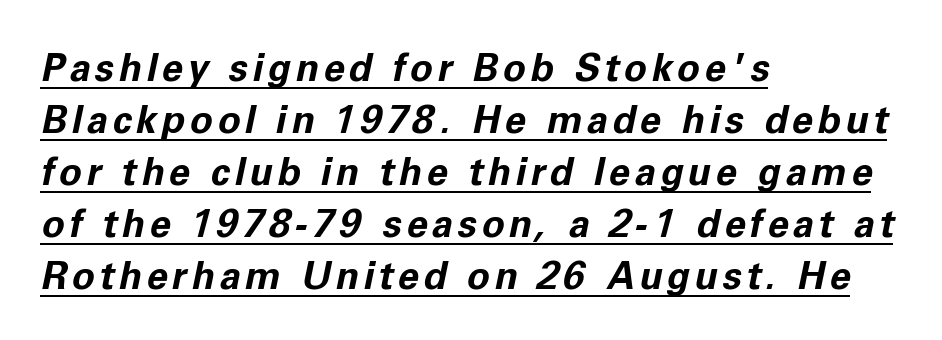
{"italic": "yes", "lean": "right", "slant_degrees": 11, "bold": "yes", "weight": "bold", "width": "normal", "stroke_contrast": "low", "x_height": "medium", "monospaced": "no", "underline": "yes", "align": "left", "line_spacing": "normal", "line_spacing_ratio": 1.37, "glyph_px": 38}
